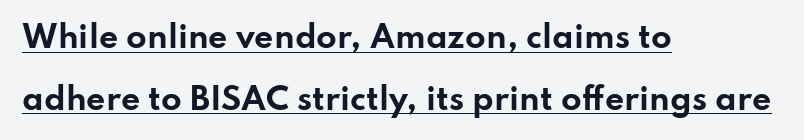
What decoration does the sample have? An underline. The rendering keeps characters at their native spacing. This sample is left-justified, so line endings fall wherever the words run out. Varying glyph widths throughout — classic text-font behaviour. Are there feet on the stems? There aren't — it's a sans.
